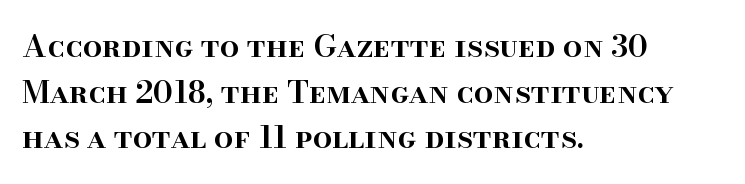
{"serif": "yes", "italic": "no", "bold": "semi", "weight": "semibold", "width": "normal", "stroke_contrast": "high", "x_height": "small", "monospaced": "no", "underline": "no", "align": "left", "line_spacing": "normal", "line_spacing_ratio": 1.47, "letter_spacing": "normal", "letter_spacing_em": 0.0, "glyph_px": 31}
